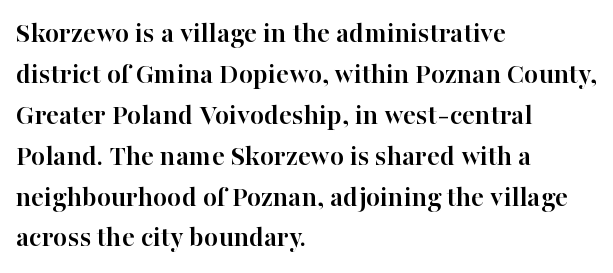
Q: Is the text bold? A: Yes.
Q: Is the text italic (slanted)? A: No, it is upright.
Q: Is the typeface a serif or a sans-serif typeface? A: Serif.
Q: Is the text underlined? A: No.
Q: How is the paragraph aligned? A: Left-aligned.
Q: Is the spacing between letters normal or unusually wide? A: Normal.
Q: Is the spacing between lines tight, normal or loose? A: Normal.
Q: Width (condensed, normal, or wide)? A: Normal.
Q: Stroke contrast? A: High.
Q: x-height? A: Medium.
Q: Monospaced? A: No.
